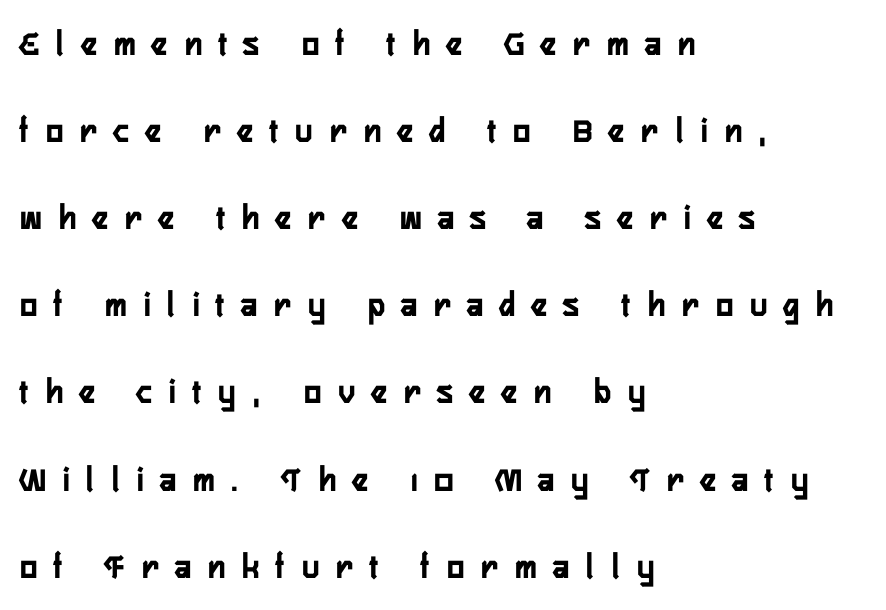
The image shows 36 px semibold, condensed sans-serif type, upright; set left-aligned, loose line spacing (2.42x), unusually wide letter spacing (+0.47 em), not underlined; low stroke contrast and a medium x-height.
